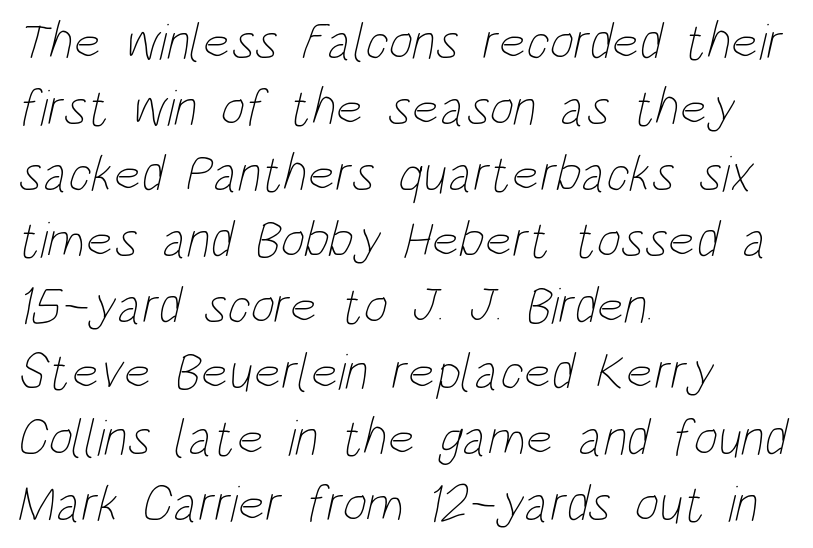
The setting favours the left margin, as ordinary paragraphs usually do. The tracking reads as untouched default to a designer's eye. You could not count columns in this text — the font is proportionally spaced. The font is comparable to plain body text, perhaps lighter. Any mark beneath the type? The region is blank. A typesetter would call this leading conventional body-copy spacing.
